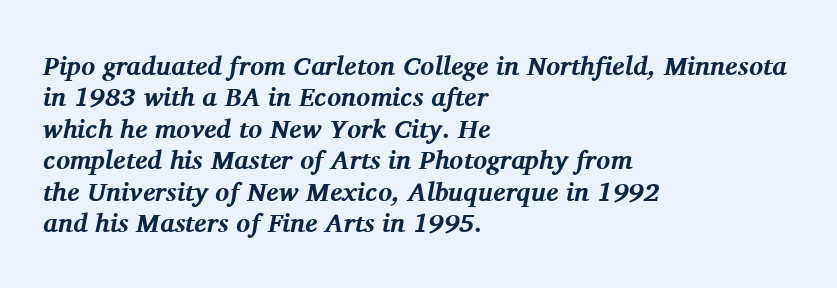
{"italic": "yes", "lean": "right", "slant_degrees": 11, "bold": "yes", "underline": "no", "align": "left", "line_spacing_ratio": 1.21, "letter_spacing": "normal", "letter_spacing_em": 0.0, "glyph_px": 26}
